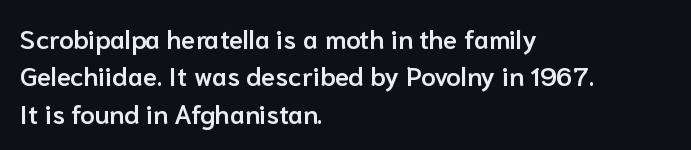
One-word summary of the alignment: left. A bit beefed up — I'd call it semibold rather than bold. Normally led — the rows are evenly, conventionally spaced. Bare-footed words on every line. If you drew a line through each stem, it would be perfectly vertical.
